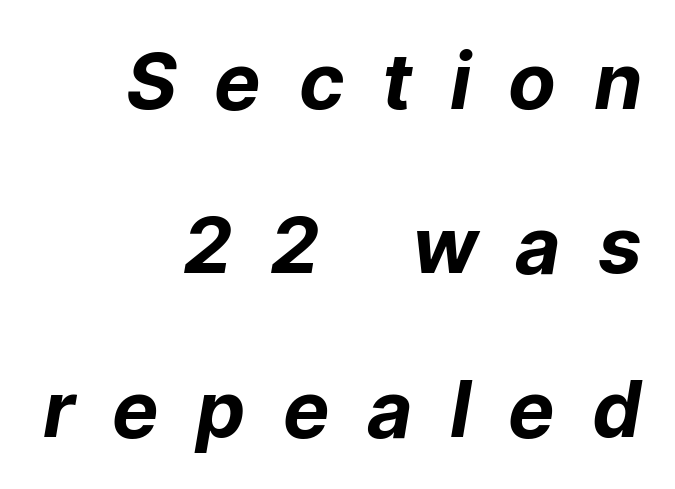
Horizontal bands of white between lines are thick stripes. Students, this is bold: see how much ink each stroke carries. The foot of each line stays bare and open. The setting favours the right margin, as signatures and pull-quotes sometimes do. Between one letter and the next there's a generous, obvious gap. The rendering uses natural spacing where letterforms have individual widths.
